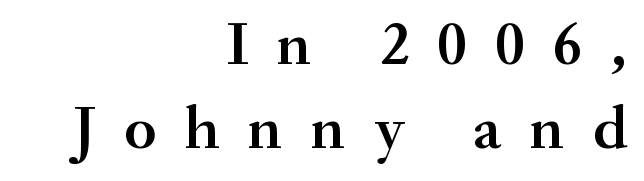
Q: Is the text bold? A: Semi-bold.
Q: Is the text italic (slanted)? A: No, it is upright.
Q: Is the typeface a serif or a sans-serif typeface? A: Serif.
Q: Is the text underlined? A: No.
Q: How is the paragraph aligned? A: Right-aligned.
Q: Is the spacing between letters normal or unusually wide? A: Unusually wide.
Q: Is the spacing between lines tight, normal or loose? A: Normal.
Q: Width (condensed, normal, or wide)? A: Normal.
Q: Stroke contrast? A: Medium.
Q: x-height? A: Small.
Q: Monospaced? A: No.
